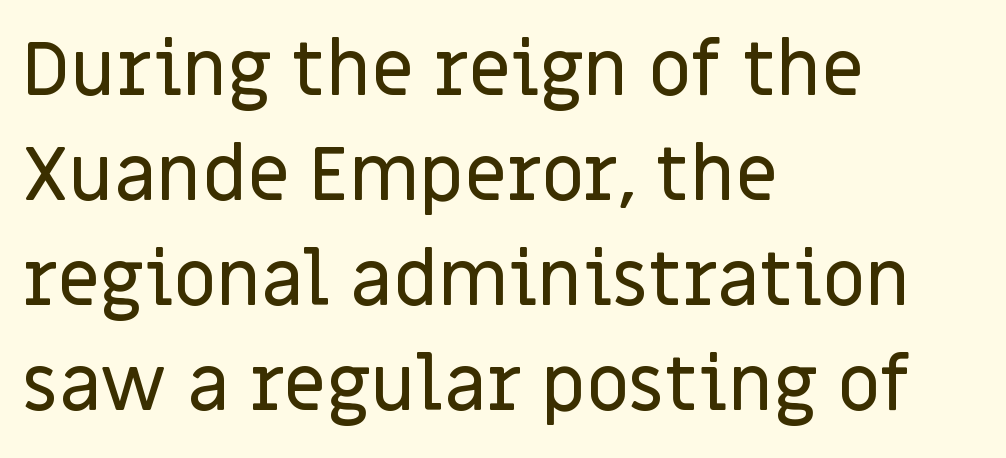
The line-height multiplier appears to be the usual default. The face used here is rendered with its standard letterfit. The letters advance in unequal steps, a hallmark of proportional type. Tall strokes in this sample are plumb rather than angled. Quick note: underline off.
